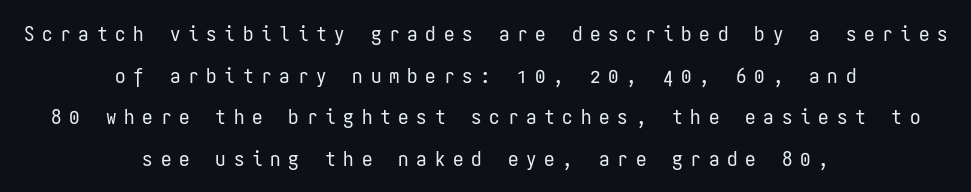
Q: Is the text bold? A: No.
Q: Is the text italic (slanted)? A: No, it is upright.
Q: Is the text underlined? A: No.
Q: How is the paragraph aligned? A: Centered.
Q: Is the spacing between letters normal or unusually wide? A: Unusually wide.
Q: Is the spacing between lines tight, normal or loose? A: Loose.
